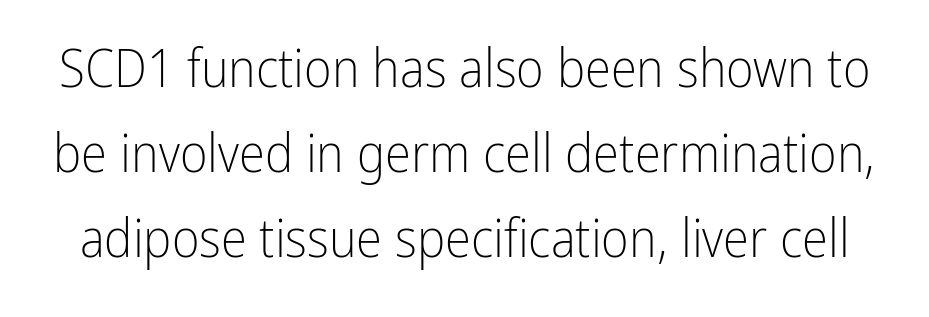
The image shows 53 px light, condensed sans-serif type, upright; set normal line spacing (1.6x), normal letter spacing, not underlined; low stroke contrast and a medium x-height.
